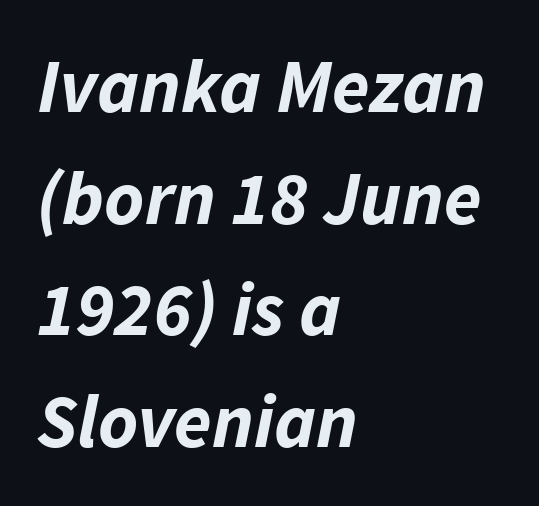
The image shows 76 px bold type, italic (leaning right); set left-aligned, normal line spacing (1.47x), normal letter spacing, not underlined; low stroke contrast and a medium x-height.
